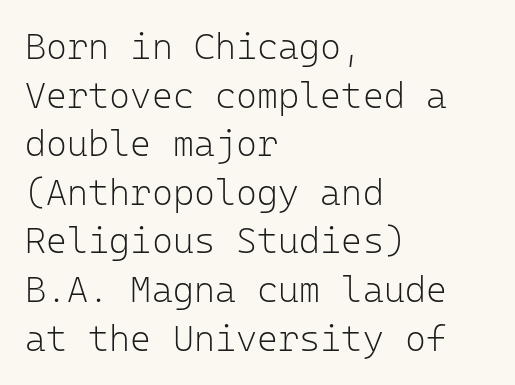
The setting favours the left margin, as ordinary paragraphs usually do. Look at the bottom of the vertical strokes: they stop flat, with no serifs. The typeface has the unassuming heft of standard copy or less. Nope, not italic — everything's standing straight. Here the designer chose a console-style face with uniform glyph widths. In terms of leading, this rendering sits right in the middle.
